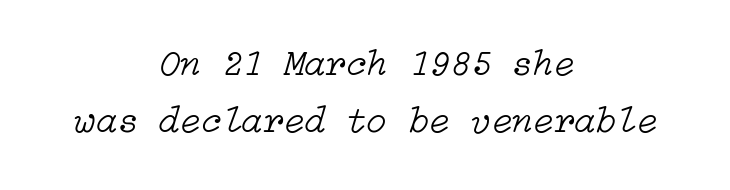
Q: Is the text bold? A: No.
Q: Is the text italic (slanted)? A: Yes, it leans right by about 15 degrees.
Q: Is the text underlined? A: No.
Q: How is the paragraph aligned? A: Centered.
Q: Is the spacing between letters normal or unusually wide? A: Normal.
Q: Is the spacing between lines tight, normal or loose? A: Normal.
Q: Width (condensed, normal, or wide)? A: Normal.
Q: Stroke contrast? A: Low.
Q: x-height? A: Medium.
